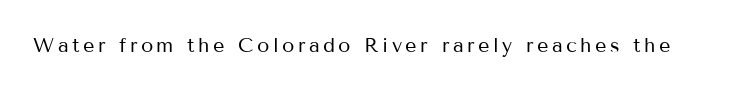
The type sits square on the baseline with zero lean. The strip under each line holds only bare page. Is the stroke heavy? The answer is a plain regular-or-lighter.
